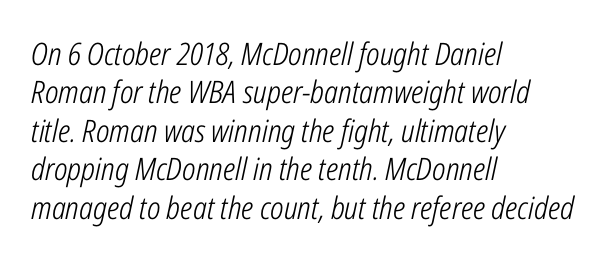
{"italic": "yes", "lean": "right", "slant_degrees": 12, "bold": "no", "weight": "light", "width": "condensed", "stroke_contrast": "low", "x_height": "medium", "monospaced": "no", "underline": "no", "align": "left", "line_spacing_ratio": 1.24, "letter_spacing": "normal", "letter_spacing_em": 0.0, "glyph_px": 31}
